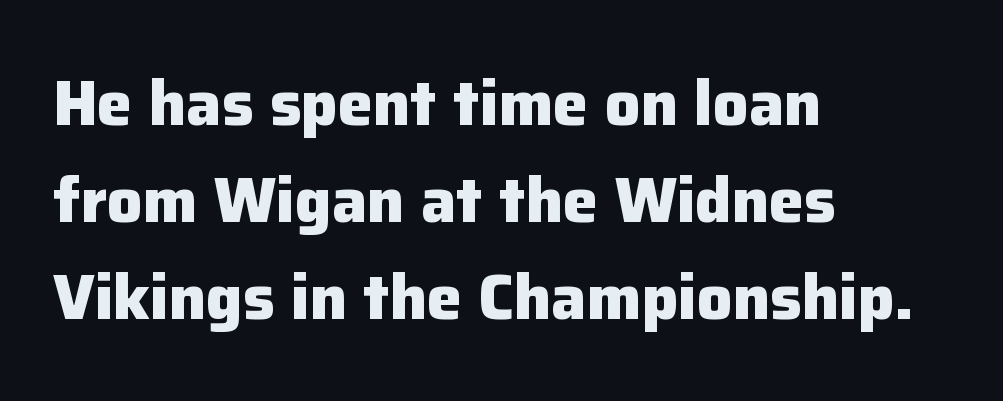
Q: Is the text bold? A: Yes.
Q: Is the text italic (slanted)? A: No, it is upright.
Q: Is the typeface a serif or a sans-serif typeface? A: Sans-serif.
Q: Is the text underlined? A: No.
Q: How is the paragraph aligned? A: Left-aligned.
Q: Is the spacing between letters normal or unusually wide? A: Normal.
Q: Is the spacing between lines tight, normal or loose? A: Normal.
Q: Width (condensed, normal, or wide)? A: Normal.
Q: Stroke contrast? A: Low.
Q: x-height? A: Medium.
Q: Monospaced? A: No.
